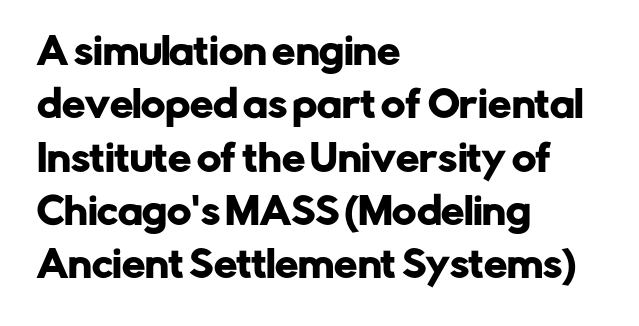
Q: Is the text italic (slanted)? A: No, it is upright.
Q: Is the typeface a serif or a sans-serif typeface? A: Sans-serif.
Q: Is the text underlined? A: No.
Q: How is the paragraph aligned? A: Left-aligned.
Q: Is the spacing between letters normal or unusually wide? A: Normal.
Q: Is the spacing between lines tight, normal or loose? A: Normal.
Q: Width (condensed, normal, or wide)? A: Normal.
Q: Stroke contrast? A: Low.
Q: x-height? A: Medium.
Q: Monospaced? A: No.
